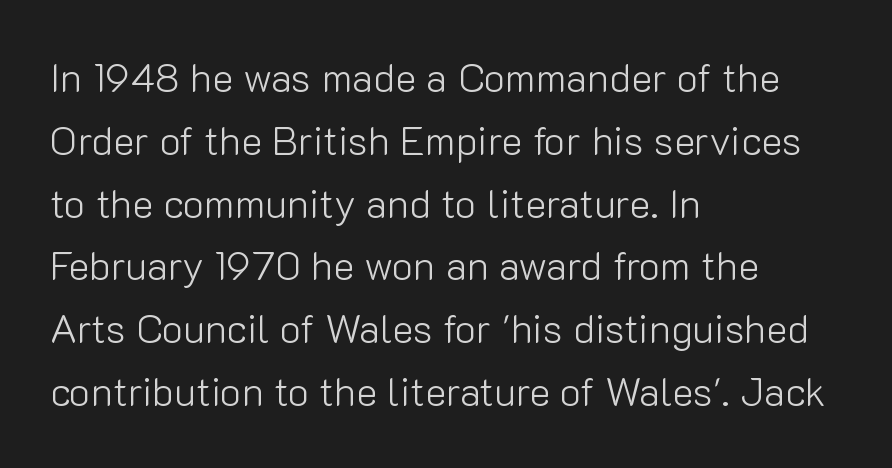
{"serif": "no", "italic": "no", "bold": "no", "weight": "light", "width": "normal", "stroke_contrast": "low", "x_height": "medium", "monospaced": "no", "underline": "no", "align": "left", "line_spacing": "normal", "line_spacing_ratio": 1.57, "letter_spacing": "normal", "letter_spacing_em": 0.0, "glyph_px": 40}
